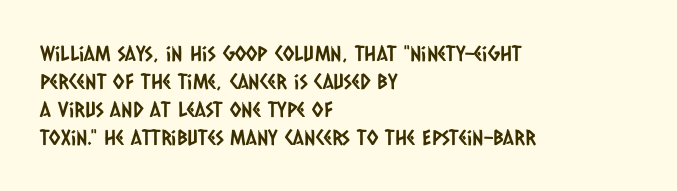
The image shows 21 px text type; set left-aligned, normal line spacing (1.34x), normal letter spacing, not underlined.
